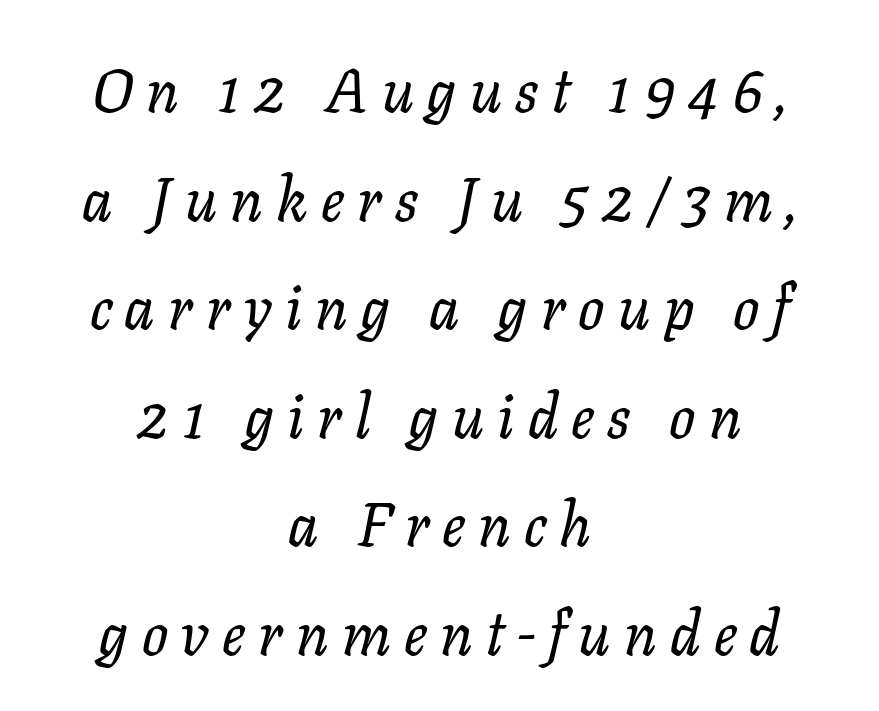
{"serif": "yes", "italic": "yes", "lean": "right", "slant_degrees": 11, "width": "normal", "stroke_contrast": "low", "x_height": "medium", "monospaced": "no", "underline": "no", "align": "center", "line_spacing_ratio": 1.78, "letter_spacing": "wide", "letter_spacing_em": 0.22, "glyph_px": 61}
